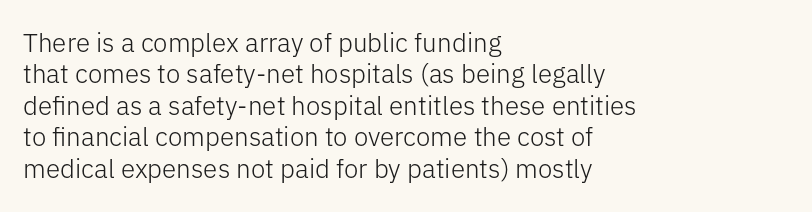
What stands out about the letter spacing? Nothing — it is the standard amount. The rendering anchors every line to the left-hand side. A light-to-regular cut is what we see here. Ordinary non-slanted type is in use.
